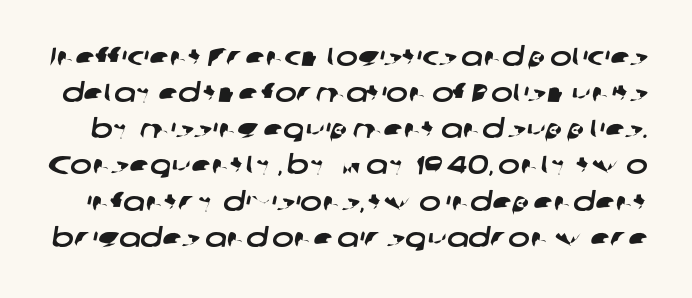
The image shows 26 px text type; set normal line spacing (1.39x), normal letter spacing, not underlined.
